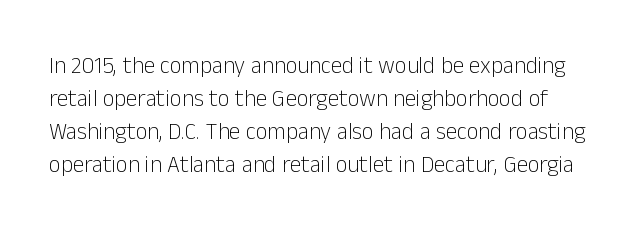
Q: Is the text bold? A: No.
Q: Is the text italic (slanted)? A: No, it is upright.
Q: Is the text underlined? A: No.
Q: Is the spacing between letters normal or unusually wide? A: Normal.
Q: Is the spacing between lines tight, normal or loose? A: Normal.
